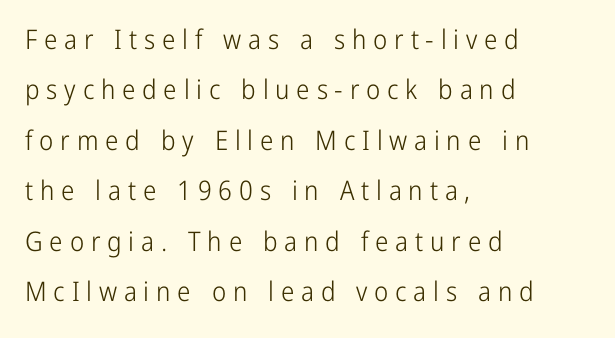
Every character sits straight up, as roman type does. Teacher's note: observe the even left margin — that is flush-left alignment. This is not heavy type; no bold has been used. Characters follow at a spacing far wider than the type designer built in. The specimen omits any rule beneath the text block's lines.
